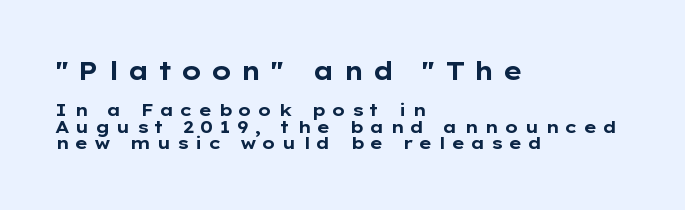
Q: Is the text bold? A: Yes.
Q: Is the text italic (slanted)? A: No, it is upright.
Q: Is the text underlined? A: No.
Q: How is the paragraph aligned? A: Left-aligned.
Q: Is the spacing between letters normal or unusually wide? A: Unusually wide.
Q: Is the spacing between lines tight, normal or loose? A: Tight.
Q: Which block of text is set in a larger size, the first (top) or the second (bottom)? A: The first (top) one.
